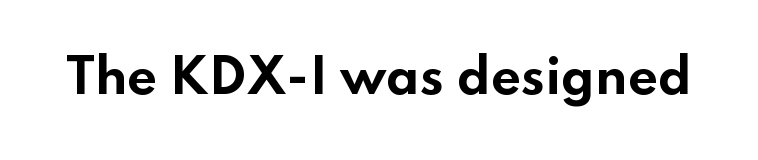
{"serif": "no", "italic": "no", "bold": "yes", "weight": "bold", "width": "wide", "stroke_contrast": "low", "x_height": "small", "monospaced": "no", "underline": "no", "letter_spacing": "normal", "letter_spacing_em": 0.0, "glyph_px": 47}
